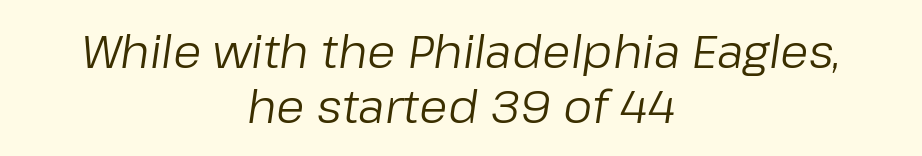
Does the lettering tilt? It does — this is italic. The strokes carry an ordinary text weight at most. The rag falls on both sides of this text block equally. A bare baseline throughout the passage. Glyph-to-glyph distance matches everyday printed text.
